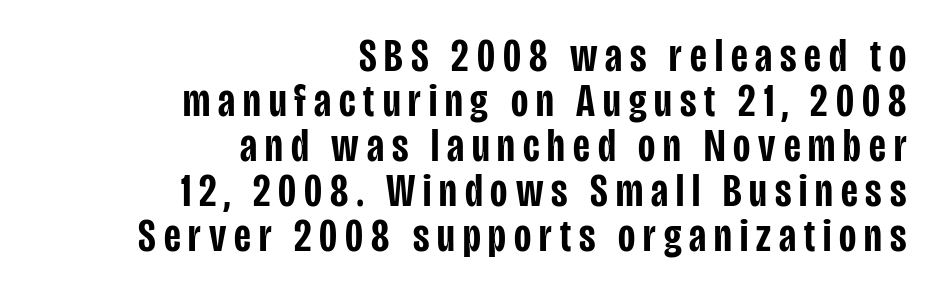
Q: Is the text bold? A: Semi-bold.
Q: Is the text italic (slanted)? A: No, it is upright.
Q: Is the typeface a serif or a sans-serif typeface? A: Sans-serif.
Q: Is the text underlined? A: No.
Q: How is the paragraph aligned? A: Right-aligned.
Q: Is the spacing between lines tight, normal or loose? A: Tight.
Q: Width (condensed, normal, or wide)? A: Condensed.
Q: Stroke contrast? A: Low.
Q: x-height? A: Large.
Q: Monospaced? A: No.
